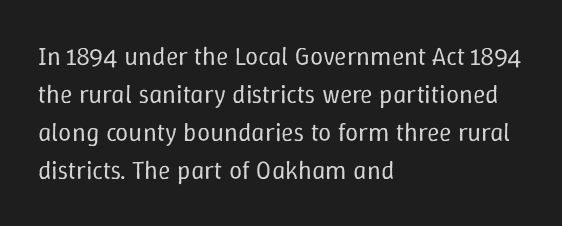
The image shows 26 px text type, upright; set left-aligned, normal line spacing (1.46x), normal letter spacing, not underlined.
